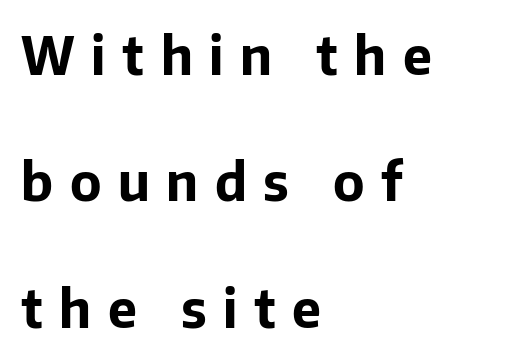
Q: Is the text bold? A: Yes.
Q: Is the text italic (slanted)? A: No, it is upright.
Q: Is the typeface a serif or a sans-serif typeface? A: Sans-serif.
Q: Is the text underlined? A: No.
Q: How is the paragraph aligned? A: Left-aligned.
Q: Is the spacing between letters normal or unusually wide? A: Unusually wide.
Q: Is the spacing between lines tight, normal or loose? A: Loose.
Q: Width (condensed, normal, or wide)? A: Normal.
Q: Stroke contrast? A: Low.
Q: x-height? A: Medium.
Q: Monospaced? A: No.
